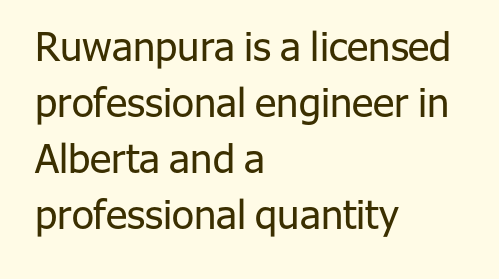
The image shows 40 px regular-weight sans-serif type, upright; set left-aligned, normal line spacing (1.4x), normal letter spacing, not underlined; low stroke contrast and a medium x-height.
